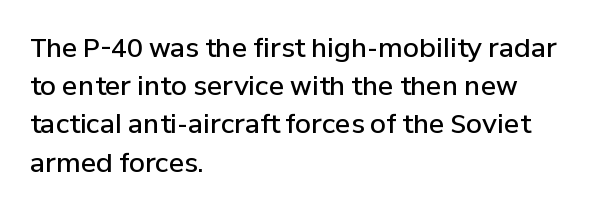
The image shows 26 px text type, upright; set left-aligned, normal line spacing (1.47x), normal letter spacing, not underlined.
